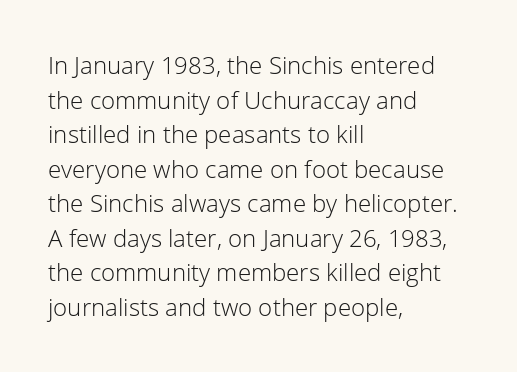
The image shows 24 px text type, upright; set left-aligned, normal line spacing (1.44x), normal letter spacing, not underlined.
